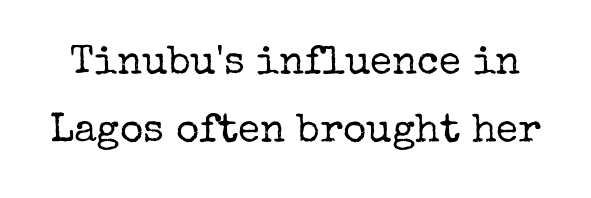
The image shows 40 px regular-weight serif type, upright; set line spacing 1.71x, normal letter spacing, not underlined; low stroke contrast and a medium x-height.
